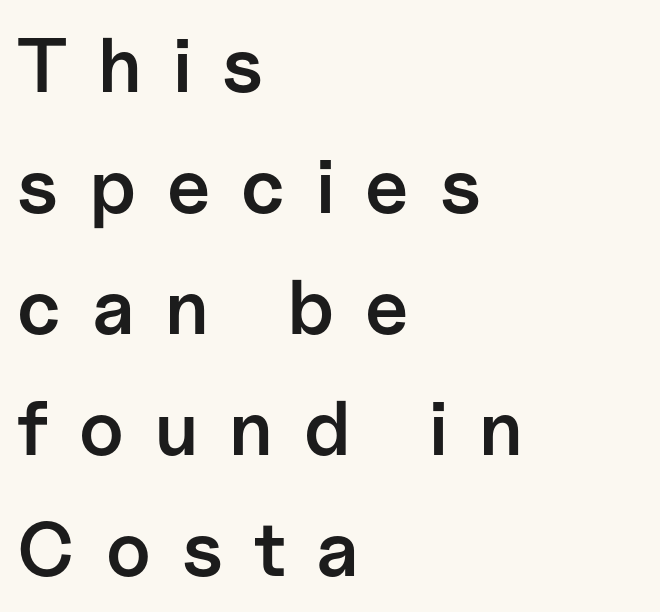
The image shows 77 px semibold sans-serif type, upright; set left-aligned, normal line spacing (1.57x), unusually wide letter spacing (+0.4 em), not underlined; low stroke contrast and a medium x-height.
